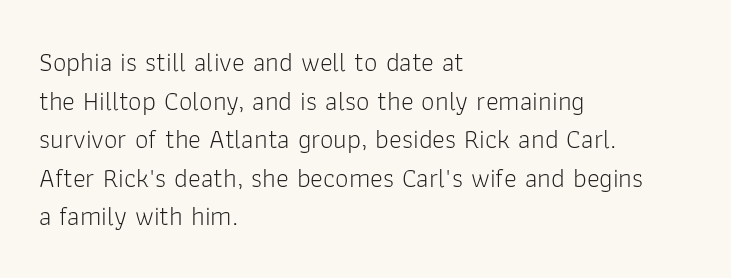
The image shows 27 px text type, upright; set left-aligned, normal line spacing (1.43x), normal letter spacing, not underlined.
